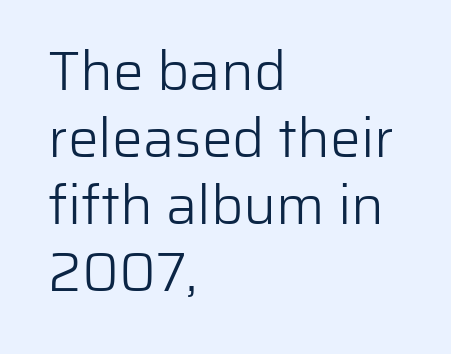
{"serif": "no", "italic": "no", "bold": "no", "weight": "light", "width": "normal", "stroke_contrast": "low", "x_height": "medium", "monospaced": "no", "underline": "no", "align": "left", "line_spacing_ratio": 1.22, "letter_spacing": "normal", "letter_spacing_em": 0.0, "glyph_px": 55}
